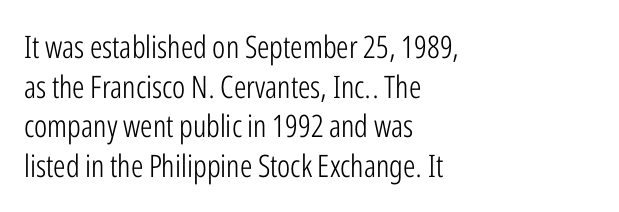
Q: Is the text bold? A: No.
Q: Is the text italic (slanted)? A: No, it is upright.
Q: Is the typeface a serif or a sans-serif typeface? A: Sans-serif.
Q: Is the text underlined? A: No.
Q: How is the paragraph aligned? A: Left-aligned.
Q: Is the spacing between letters normal or unusually wide? A: Normal.
Q: Is the spacing between lines tight, normal or loose? A: Normal.
Q: Width (condensed, normal, or wide)? A: Condensed.
Q: Stroke contrast? A: Low.
Q: x-height? A: Medium.
Q: Monospaced? A: No.
